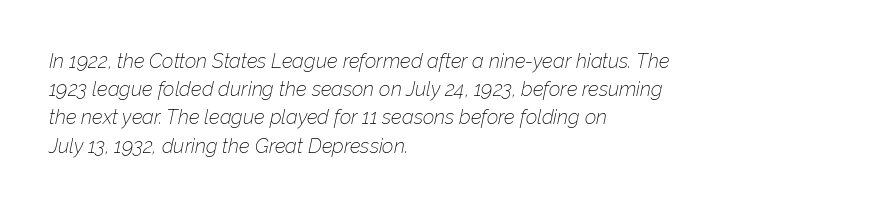
The image shows 20 px text type, italic (leaning right); set left-aligned, normal line spacing (1.41x), normal letter spacing, not underlined.
